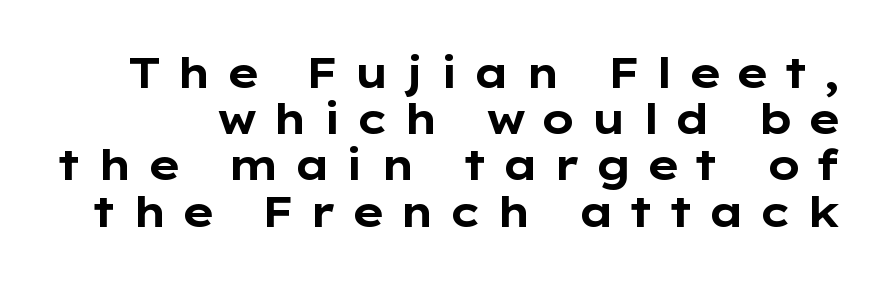
Q: Is the text bold? A: Yes.
Q: Is the text italic (slanted)? A: No, it is upright.
Q: Is the typeface a serif or a sans-serif typeface? A: Sans-serif.
Q: Is the text underlined? A: No.
Q: Is the spacing between letters normal or unusually wide? A: Unusually wide.
Q: Is the spacing between lines tight, normal or loose? A: Tight.
Q: Width (condensed, normal, or wide)? A: Wide.
Q: Stroke contrast? A: Low.
Q: x-height? A: Medium.
Q: Monospaced? A: No.
